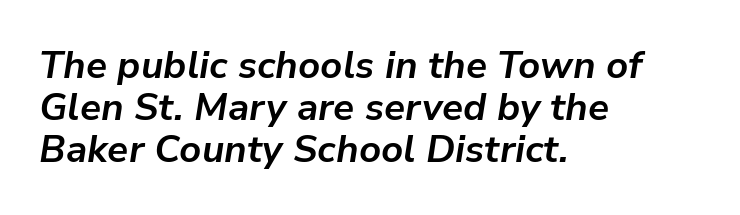
The typography opts for an oblique posture over an upright one. Summary of vertical rhythm: compact, with narrow interline spacing. Weight: bold. The rag falls on the right side of this text block.
